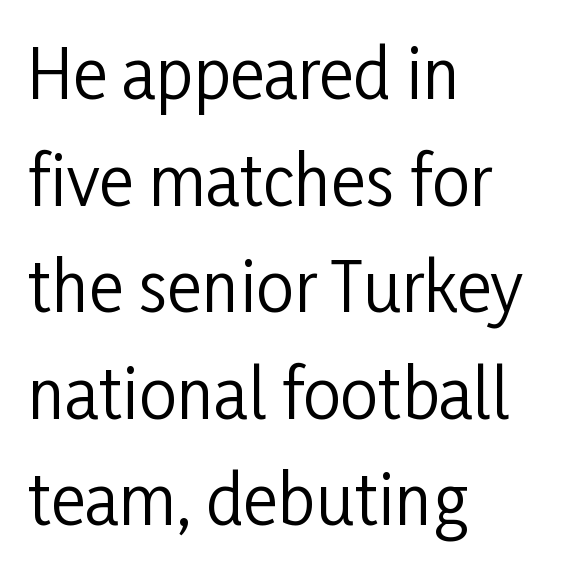
{"serif": "no", "italic": "no", "bold": "no", "weight": "regular", "width": "condensed", "stroke_contrast": "low", "x_height": "medium", "monospaced": "no", "underline": "no", "align": "left", "line_spacing": "normal", "line_spacing_ratio": 1.59, "letter_spacing": "normal", "letter_spacing_em": 0.0, "glyph_px": 67}
